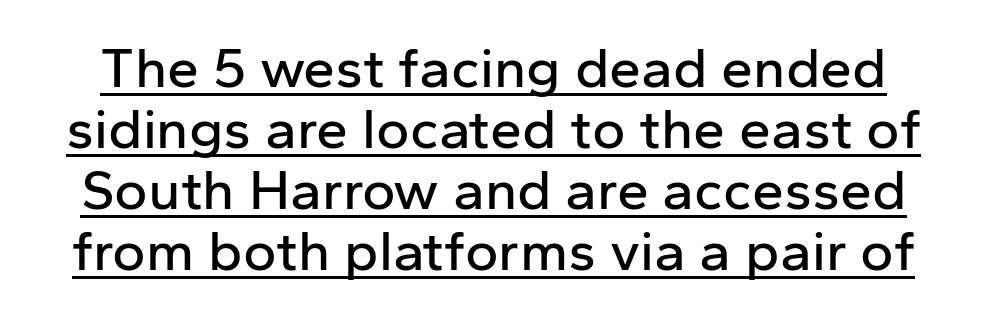
Q: Is the text italic (slanted)? A: No, it is upright.
Q: Is the typeface a serif or a sans-serif typeface? A: Sans-serif.
Q: Is the text underlined? A: Yes.
Q: Is the spacing between letters normal or unusually wide? A: Normal.
Q: Is the spacing between lines tight, normal or loose? A: Tight.
Q: Width (condensed, normal, or wide)? A: Normal.
Q: Stroke contrast? A: Low.
Q: x-height? A: Medium.
Q: Monospaced? A: No.
